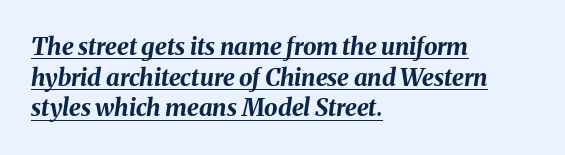
Q: Is the text bold? A: Yes.
Q: Is the text italic (slanted)? A: Yes, it leans right by about 8 degrees.
Q: Is the text underlined? A: Yes.
Q: How is the paragraph aligned? A: Left-aligned.
Q: Is the spacing between letters normal or unusually wide? A: Normal.
Q: Is the spacing between lines tight, normal or loose? A: Normal.
